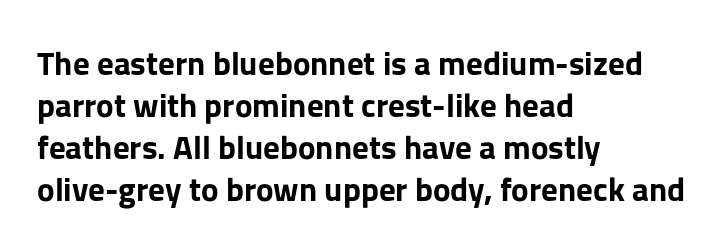
{"serif": "no", "italic": "no", "bold": "yes", "weight": "bold", "width": "normal", "stroke_contrast": "low", "x_height": "medium", "monospaced": "no", "underline": "no", "align": "left", "line_spacing": "normal", "line_spacing_ratio": 1.27, "letter_spacing": "normal", "letter_spacing_em": 0.0, "glyph_px": 33}
